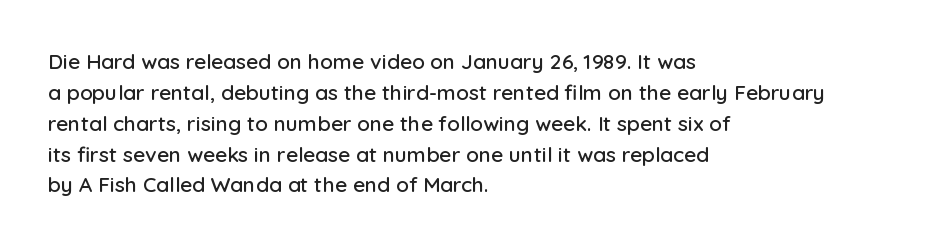
Q: Is the text italic (slanted)? A: No, it is upright.
Q: Is the text underlined? A: No.
Q: How is the paragraph aligned? A: Left-aligned.
Q: Is the spacing between letters normal or unusually wide? A: Normal.
Q: Is the spacing between lines tight, normal or loose? A: Normal.
